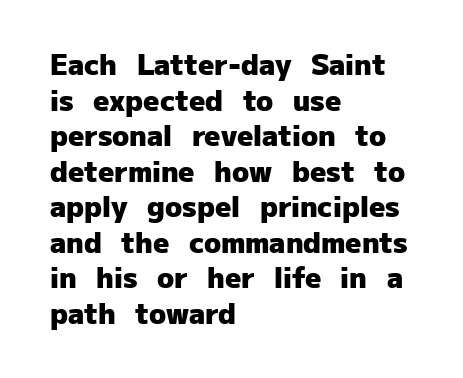
The image shows 28 px heavy sans-serif type, upright; set left-aligned, normal line spacing (1.27x), normal letter spacing, not underlined; low stroke contrast and a medium x-height.
